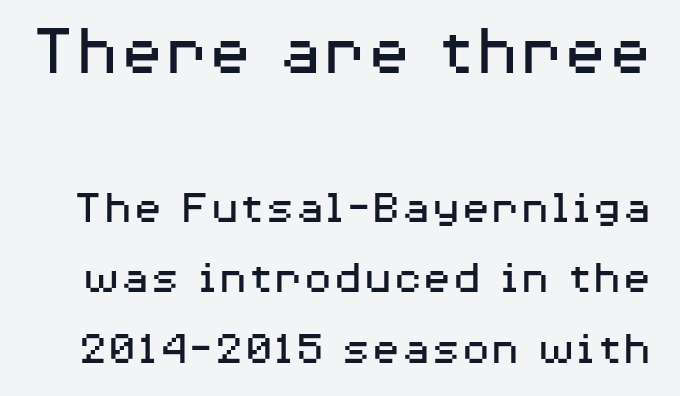
This reads as an unemphasized weight, regular at the heaviest. Each letter's strokes conclude bluntly, with no projecting serifs. Inter-character spacing is left at the font's built-in metrics. Larger block? The one above; the one below is distinctly smaller. Letters rest on an invisible, unmarked baseline. The face used here is proportionally spaced, like ordinary book or web type.
